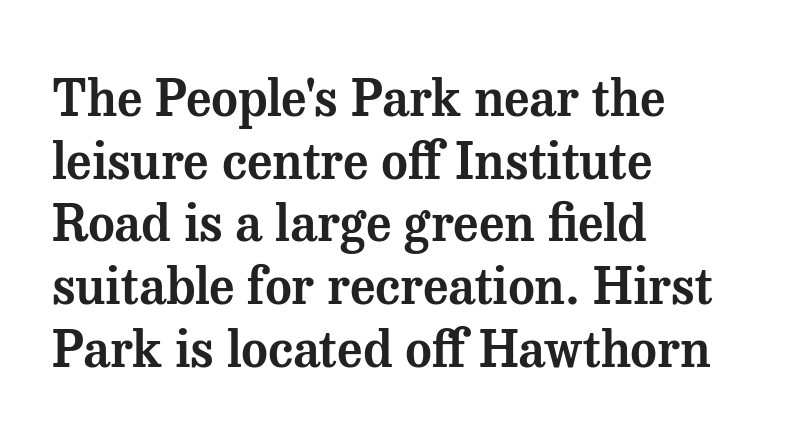
The image shows 51 px serif type, upright; set left-aligned, line spacing 1.23x, normal letter spacing, not underlined; medium stroke contrast and a medium x-height.
